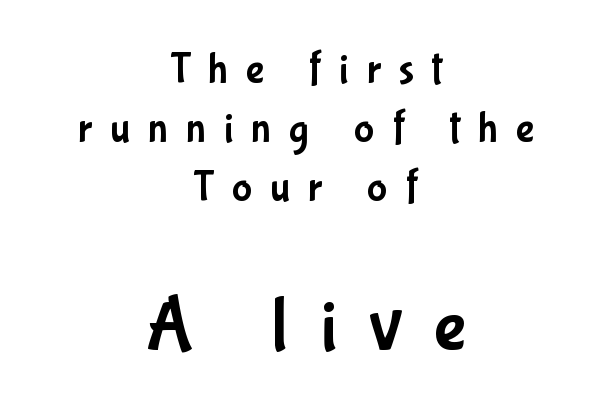
{"serif": "no", "italic": "no", "width": "condensed", "stroke_contrast": "low", "x_height": "medium", "monospaced": "no", "underline": "no", "align": "center", "line_spacing": "normal", "line_spacing_ratio": 1.37, "letter_spacing": "wide", "letter_spacing_em": 0.42, "larger_block": "second", "size_ratio": 1.77, "glyph_px": 76}
